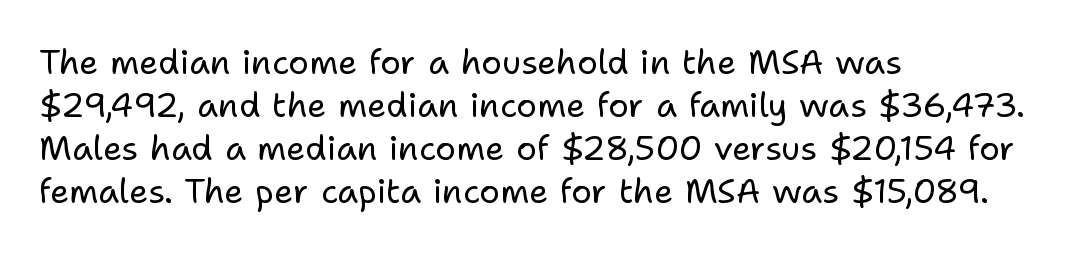
The image shows 34 px regular-weight sans-serif type, upright; set left-aligned, normal line spacing (1.26x), normal letter spacing, not underlined; low stroke contrast and a medium x-height.
